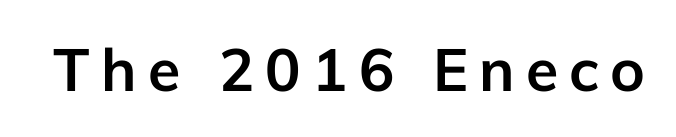
Q: Is the text bold? A: Yes.
Q: Is the text italic (slanted)? A: No, it is upright.
Q: Is the typeface a serif or a sans-serif typeface? A: Sans-serif.
Q: Is the text underlined? A: No.
Q: Width (condensed, normal, or wide)? A: Normal.
Q: Stroke contrast? A: Low.
Q: x-height? A: Medium.
Q: Monospaced? A: No.
